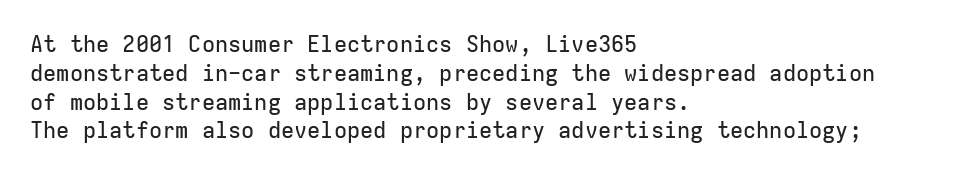
{"italic": "no", "underline": "no", "align": "left", "line_spacing": "normal", "line_spacing_ratio": 1.31, "letter_spacing": "normal", "letter_spacing_em": 0.0, "glyph_px": 22}
